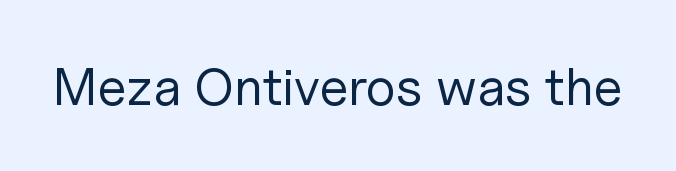
No feet cap the strokes, marking this as sans-serif type. How are the letters spaced? Ordinarily, with no added tracking. Heft: none added — not bold. These lines are rendered in a variable-pitch font.
